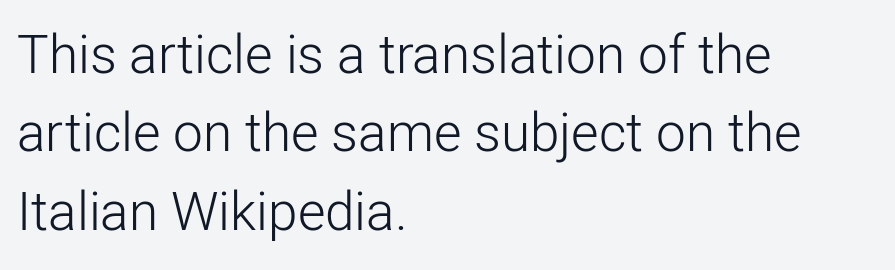
The image shows 53 px light sans-serif type, upright; set left-aligned, normal line spacing (1.48x), normal letter spacing, not underlined; low stroke contrast and a medium x-height.
